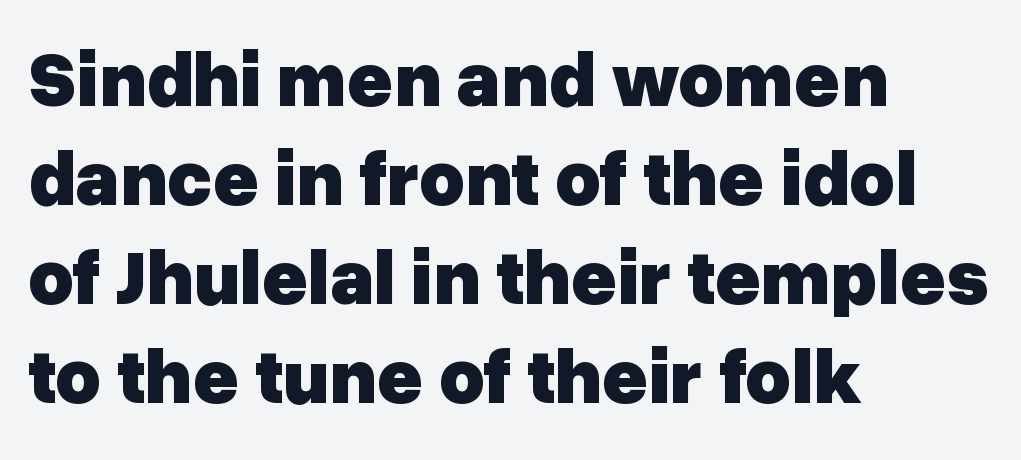
The image shows 78 px heavy sans-serif type, upright; set left-aligned, normal line spacing (1.27x), normal letter spacing, not underlined; low stroke contrast and a medium x-height.
